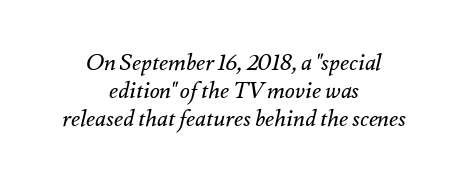
The image shows 23 px text type, italic (leaning right); set centered, line spacing 1.22x, normal letter spacing, not underlined.
